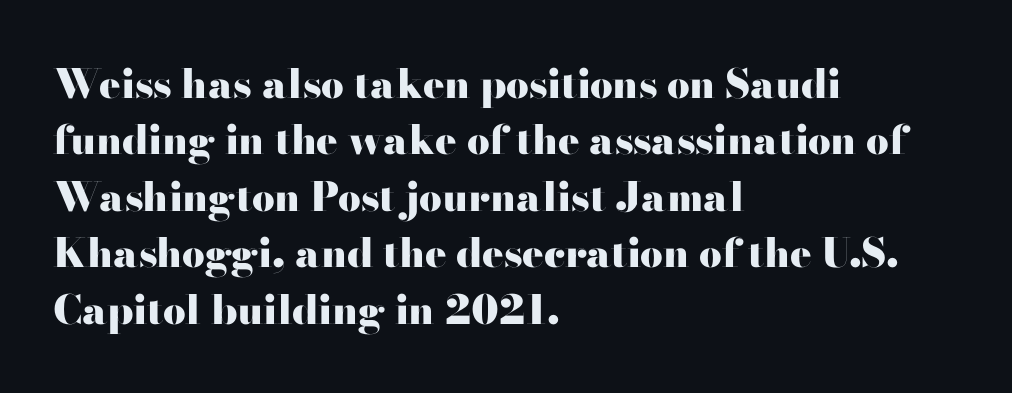
The image shows 40 px heavy, wide serif type, upright; set left-aligned, normal line spacing (1.41x), normal letter spacing, not underlined; high stroke contrast and a small x-height.
